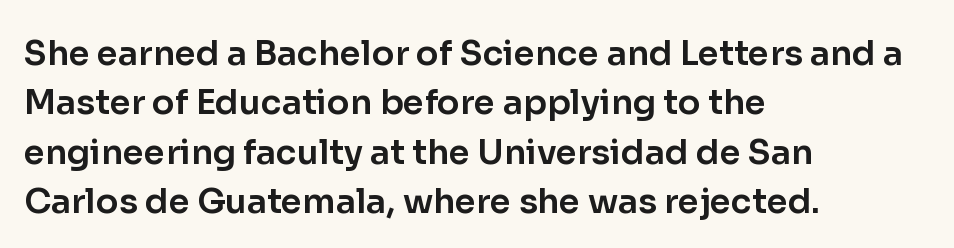
The image shows 34 px sans-serif type, upright; set left-aligned, normal line spacing (1.45x), normal letter spacing, not underlined; low stroke contrast and a medium x-height.
